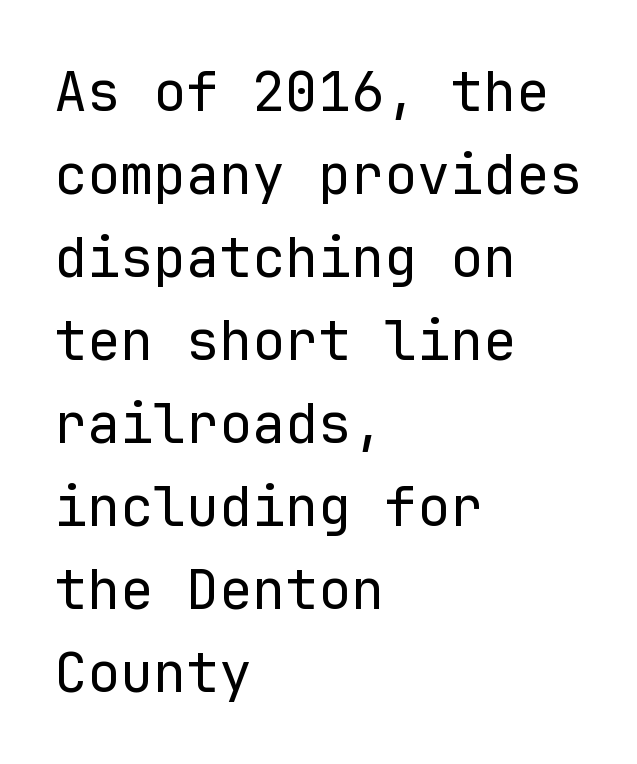
Every stem runs plumb, perpendicular to the baseline. Font category for this specimen: sans-serif. The tracking reads as untouched default to a designer's eye. Descenders are the only things crossing below the line. A typesetter would call this monospace, since all characters share one set width. This reads as an unemphasized weight, regular at the heaviest.
